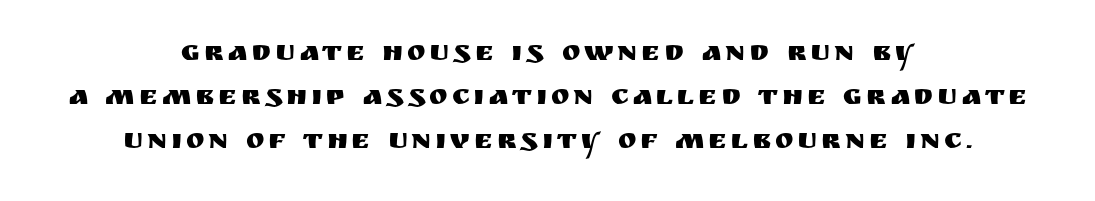
Q: Is the text italic (slanted)? A: No, it is upright.
Q: Is the typeface a serif or a sans-serif typeface? A: Sans-serif.
Q: Is the text underlined? A: No.
Q: How is the paragraph aligned? A: Centered.
Q: Is the spacing between lines tight, normal or loose? A: Normal.
Q: Width (condensed, normal, or wide)? A: Normal.
Q: Stroke contrast? A: Medium.
Q: x-height? A: Large.
Q: Monospaced? A: No.
